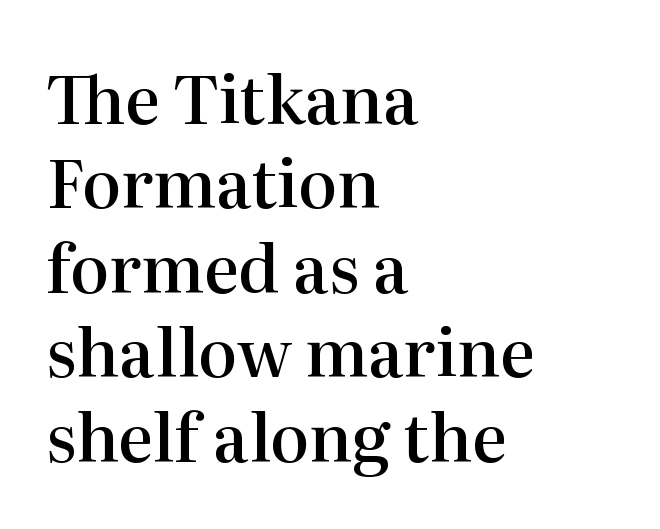
{"serif": "yes", "italic": "no", "bold": "semi", "weight": "semibold", "width": "normal", "stroke_contrast": "high", "x_height": "medium", "monospaced": "no", "underline": "no", "align": "left", "line_spacing": "normal", "line_spacing_ratio": 1.28, "letter_spacing": "normal", "letter_spacing_em": 0.0, "glyph_px": 66}
